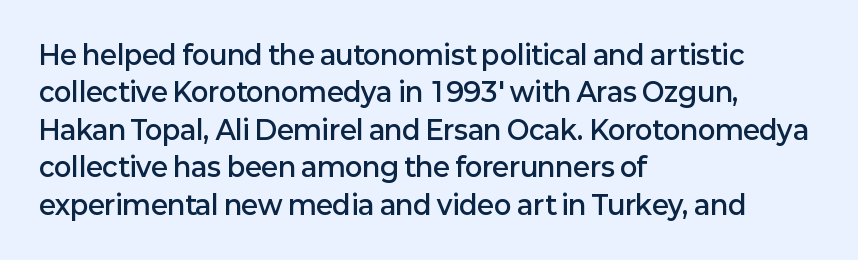
One-word summary of the alignment: left. A bit beefed up — I'd call it semibold rather than bold. Normally led — the rows are evenly, conventionally spaced. Bare-footed words on every line. If you drew a line through each stem, it would be perfectly vertical.
